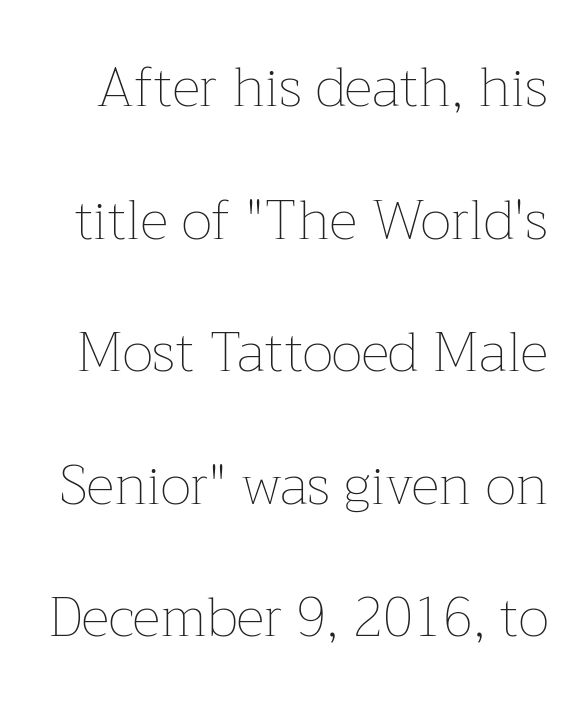
Q: Is the text bold? A: No.
Q: Is the text italic (slanted)? A: No, it is upright.
Q: Is the text underlined? A: No.
Q: Is the spacing between letters normal or unusually wide? A: Normal.
Q: Is the spacing between lines tight, normal or loose? A: Loose.
Q: Width (condensed, normal, or wide)? A: Normal.
Q: Stroke contrast? A: Low.
Q: x-height? A: Medium.
Q: Monospaced? A: No.
